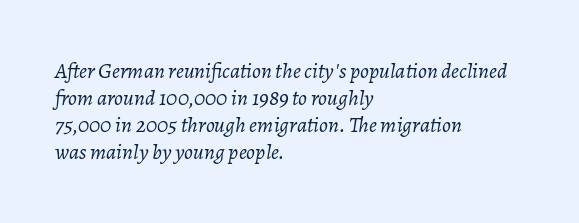
The image shows 22 px text type, italic (leaning right); set left-aligned, line spacing 1.23x, normal letter spacing, not underlined.
